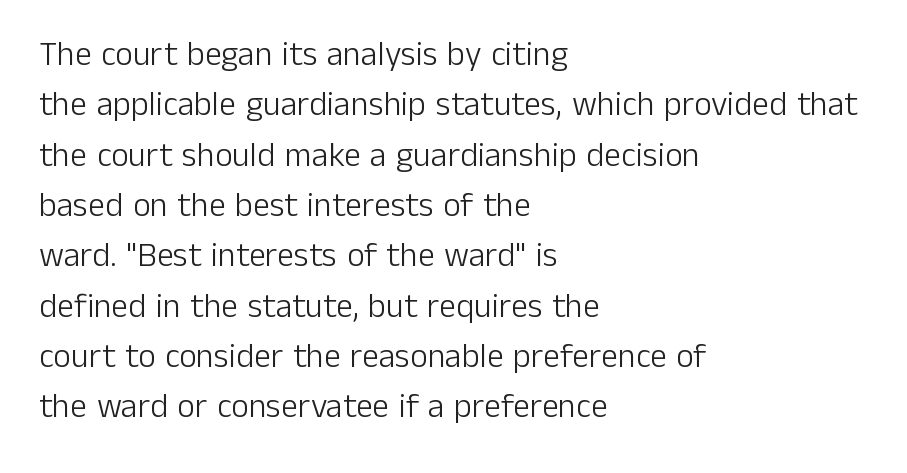
The area under the type is left untouched. Are there feet on the stems? There aren't — it's a sans. The lines in this sample share a left origin and differ only in where they stop. Vertically, the passage feels balanced, rows spaced as you'd expect.
